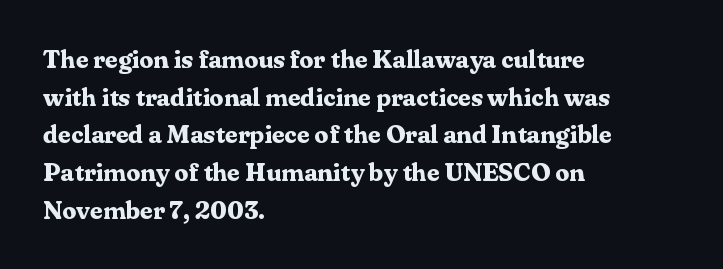
The image shows 25 px bold type, upright; set left-aligned, normal line spacing (1.51x), normal letter spacing, not underlined.
